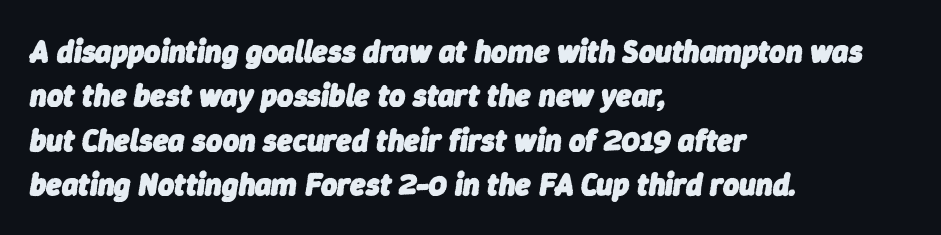
Q: Is the text bold? A: Yes.
Q: Is the text italic (slanted)? A: Yes, it leans right by about 9 degrees.
Q: Is the text underlined? A: No.
Q: How is the paragraph aligned? A: Left-aligned.
Q: Is the spacing between letters normal or unusually wide? A: Normal.
Q: Is the spacing between lines tight, normal or loose? A: Normal.
Q: Width (condensed, normal, or wide)? A: Normal.
Q: Stroke contrast? A: Low.
Q: x-height? A: Medium.
Q: Monospaced? A: No.
